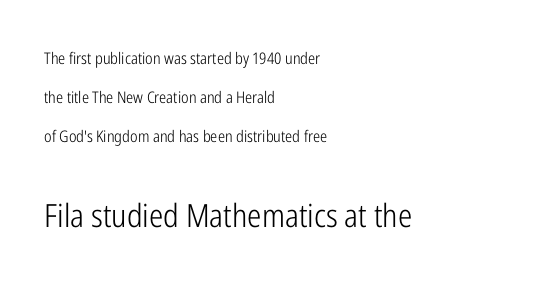
Q: Is the text bold? A: No.
Q: Is the text italic (slanted)? A: No, it is upright.
Q: Is the typeface a serif or a sans-serif typeface? A: Sans-serif.
Q: Is the text underlined? A: No.
Q: How is the paragraph aligned? A: Left-aligned.
Q: Is the spacing between letters normal or unusually wide? A: Normal.
Q: Is the spacing between lines tight, normal or loose? A: Loose.
Q: Which block of text is set in a larger size, the first (top) or the second (bottom)? A: The second (bottom) one.
Q: Width (condensed, normal, or wide)? A: Condensed.
Q: Stroke contrast? A: Low.
Q: x-height? A: Medium.
Q: Monospaced? A: No.
